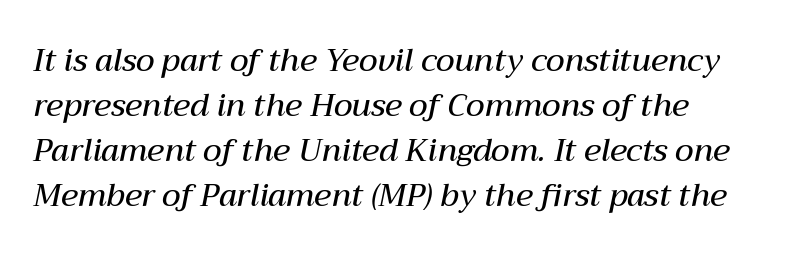
{"italic": "yes", "lean": "right", "slant_degrees": 12, "bold": "semi", "weight": "semibold", "width": "normal", "stroke_contrast": "medium", "x_height": "medium", "monospaced": "no", "underline": "no", "align": "left", "line_spacing": "normal", "line_spacing_ratio": 1.45, "letter_spacing": "normal", "letter_spacing_em": 0.0, "glyph_px": 31}
